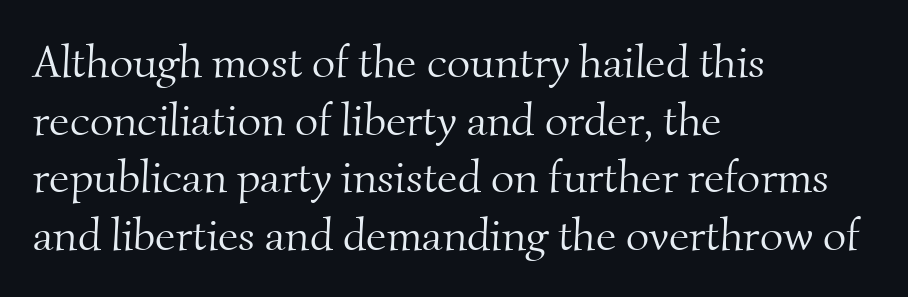
The image shows 45 px light serif type; set left-aligned, normal line spacing (1.28x), normal letter spacing, not underlined; medium stroke contrast and a small x-height.
